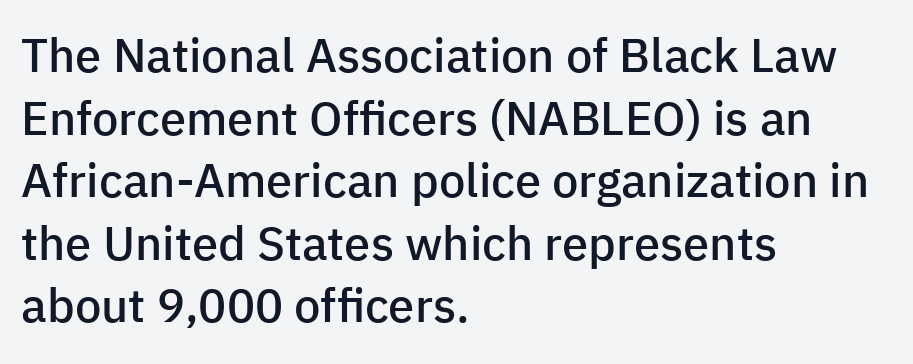
The image shows 47 px semibold sans-serif type, upright; set left-aligned, normal line spacing (1.33x), normal letter spacing, not underlined; low stroke contrast and a medium x-height.
